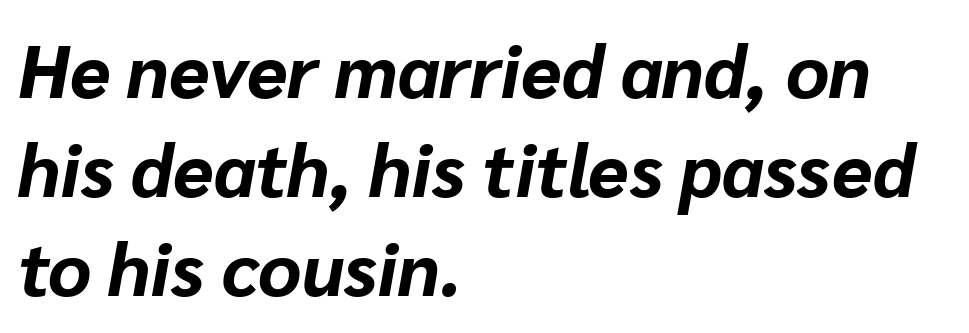
Caption: multi-line text, flush left, ragged right. Proportional: the letters do not fall into vertical columns. Nobody touched the tracking dial on this one. The face used here has a pronounced slope to its letters. Honestly, the row spacing looks completely unremarkable. A bare baseline throughout the passage.
